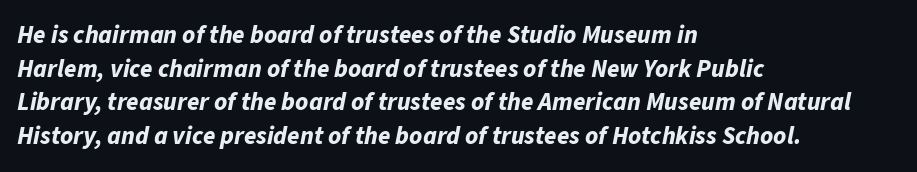
Q: Is the text bold? A: Yes.
Q: Is the text italic (slanted)? A: Yes, it leans right by about 11 degrees.
Q: Is the text underlined? A: No.
Q: How is the paragraph aligned? A: Left-aligned.
Q: Is the spacing between letters normal or unusually wide? A: Normal.
Q: Is the spacing between lines tight, normal or loose? A: Normal.
